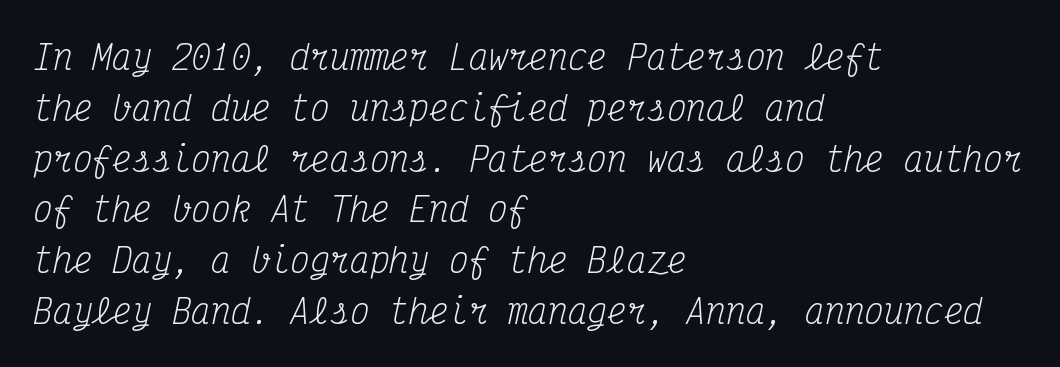
{"serif": "yes", "italic": "yes", "lean": "right", "slant_degrees": 12, "bold": "no", "weight": "regular", "width": "condensed", "stroke_contrast": "medium", "x_height": "medium", "monospaced": "yes", "underline": "no", "align": "left", "line_spacing": "normal", "line_spacing_ratio": 1.54, "letter_spacing": "normal", "letter_spacing_em": 0.0, "glyph_px": 33}
